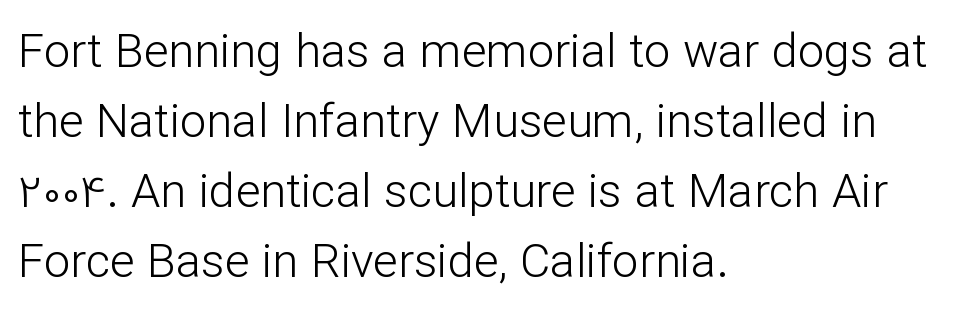
Q: Is the text bold? A: No.
Q: Is the text italic (slanted)? A: No, it is upright.
Q: Is the typeface a serif or a sans-serif typeface? A: Sans-serif.
Q: Is the text underlined? A: No.
Q: How is the paragraph aligned? A: Left-aligned.
Q: Is the spacing between letters normal or unusually wide? A: Normal.
Q: Is the spacing between lines tight, normal or loose? A: Normal.
Q: Width (condensed, normal, or wide)? A: Normal.
Q: Stroke contrast? A: Low.
Q: x-height? A: Medium.
Q: Monospaced? A: No.
